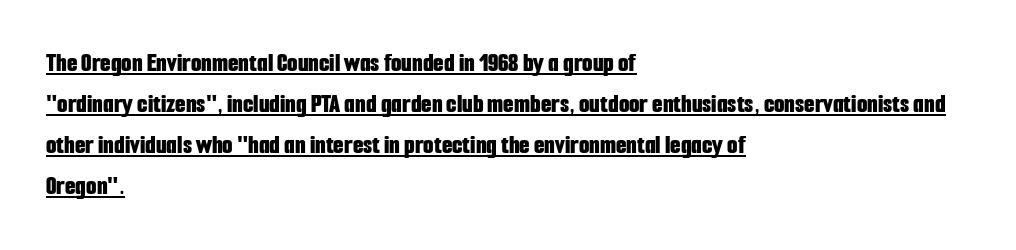
Q: Is the text bold? A: Yes.
Q: Is the text italic (slanted)? A: No, it is upright.
Q: Is the text underlined? A: Yes.
Q: How is the paragraph aligned? A: Left-aligned.
Q: Is the spacing between letters normal or unusually wide? A: Normal.
Q: Is the spacing between lines tight, normal or loose? A: Normal.
